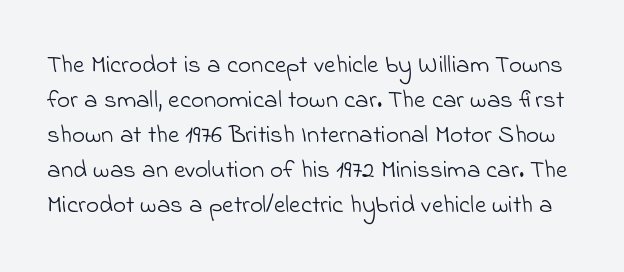
{"bold": "no", "underline": "no", "line_spacing": "normal", "line_spacing_ratio": 1.4, "letter_spacing": "normal", "letter_spacing_em": 0.0, "glyph_px": 25}
